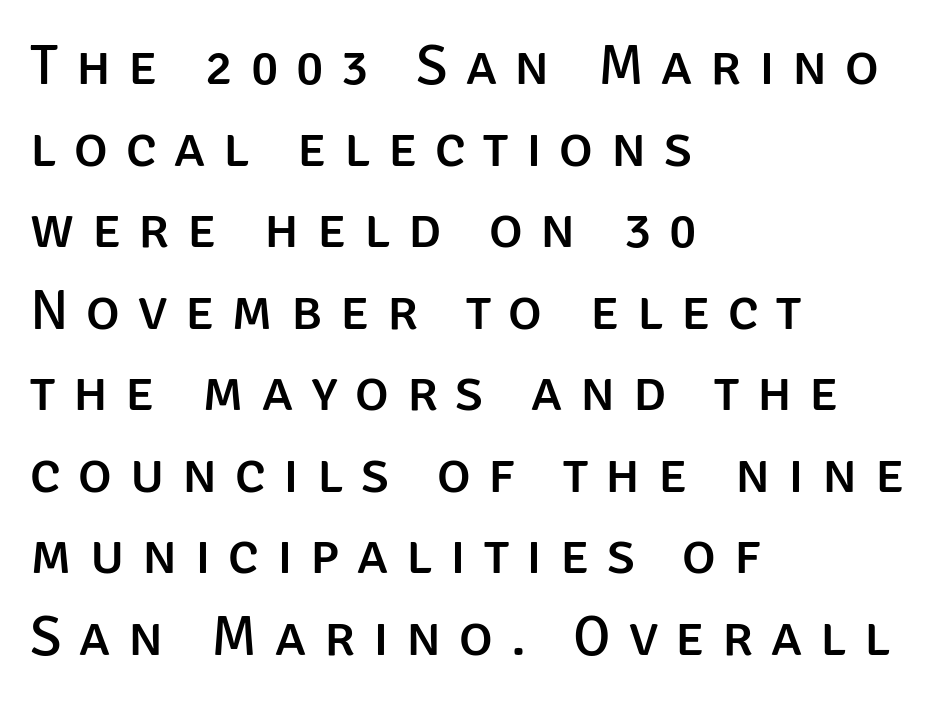
Q: Is the text italic (slanted)? A: No, it is upright.
Q: Is the typeface a serif or a sans-serif typeface? A: Sans-serif.
Q: Is the text underlined? A: No.
Q: How is the paragraph aligned? A: Left-aligned.
Q: Is the spacing between letters normal or unusually wide? A: Unusually wide.
Q: Is the spacing between lines tight, normal or loose? A: Normal.
Q: Width (condensed, normal, or wide)? A: Normal.
Q: Stroke contrast? A: Low.
Q: x-height? A: Large.
Q: Monospaced? A: No.
